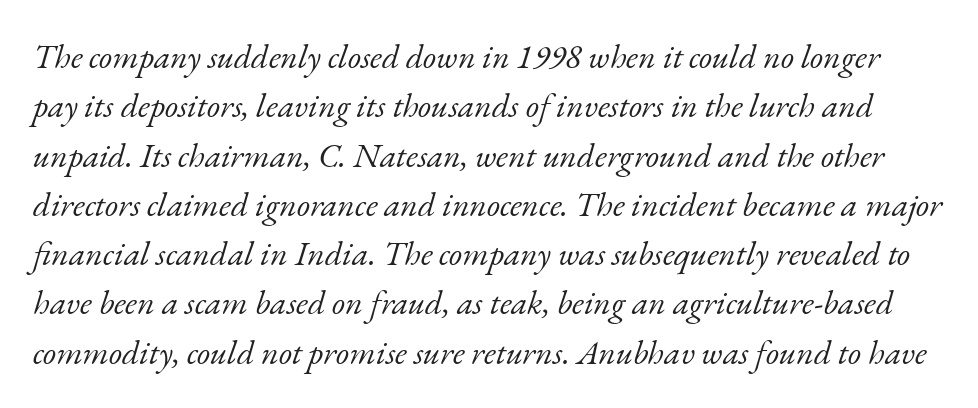
Every character sits at an angle, as italics do. Vertically, the passage feels balanced, rows spaced as you'd expect. The words here are not underlined. Vertical stems look standard width or narrower in stroke.
